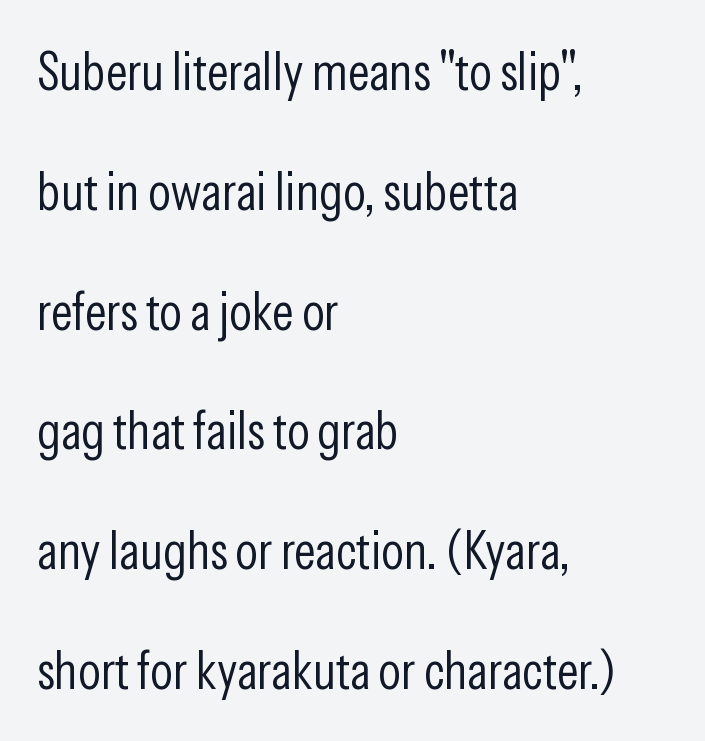
Every row of glyphs begins at an identical x-position on the left. A typesetter would call this proportional, since set widths differ per character. The characters display no serif detailing; their extremities are plain. No extra ink here — the face is not bold. Horizontal bands of white between lines are thick stripes. If you drew a line through each stem, it would be perfectly vertical.
